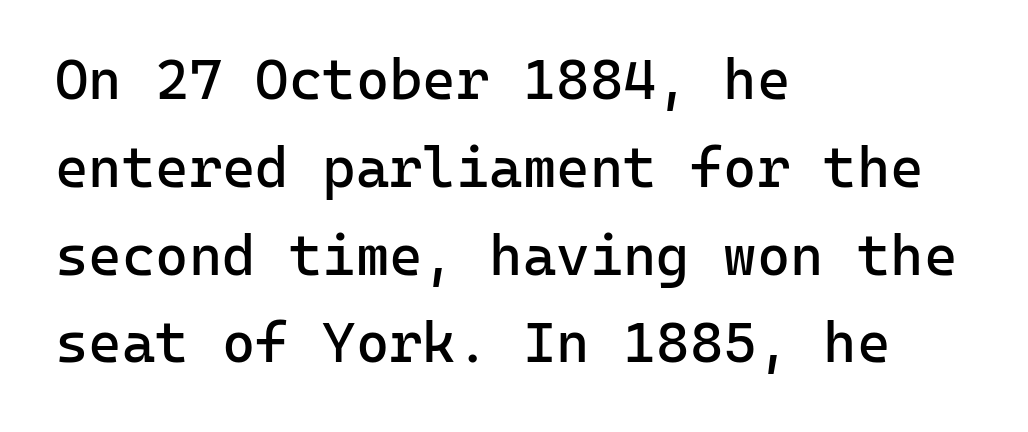
The image shows 57 px regular-weight sans-serif type, upright, monospaced; set left-aligned, normal line spacing (1.54x), normal letter spacing, not underlined; low stroke contrast and a medium x-height.
